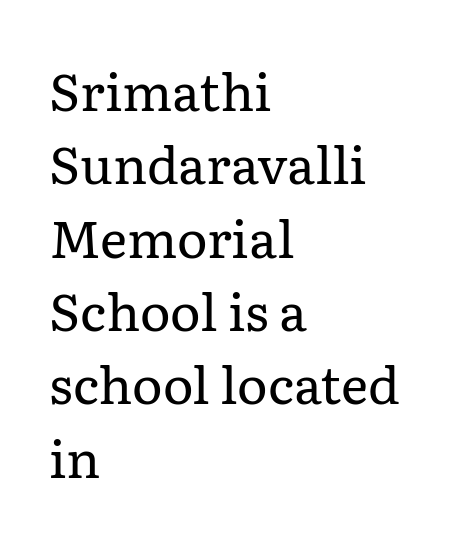
This sample uses an upright cut, with every glyph sitting square on the baseline. The space between consecutive lines is moderate. Does extra space separate the letters? No, they use regular spacing. Is this a fixed-width face? No — the glyphs have proportional, varying widths.
